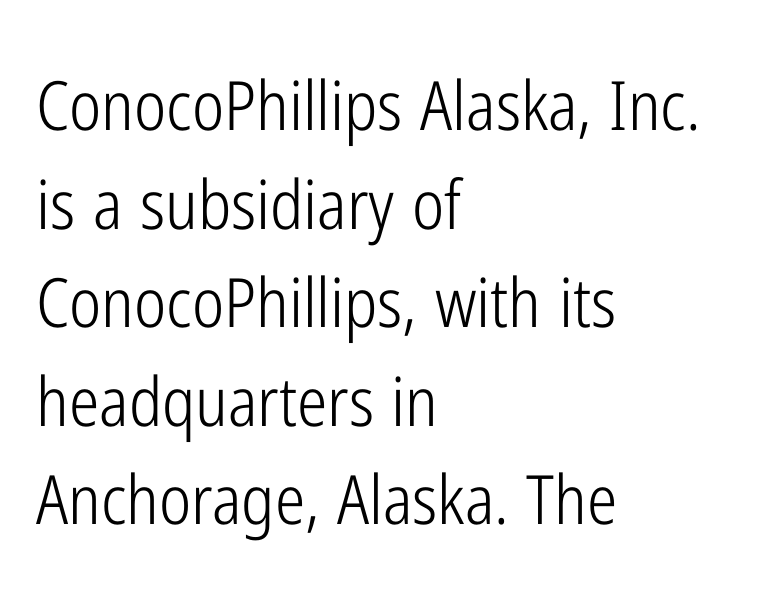
Q: Is the text bold? A: No.
Q: Is the text italic (slanted)? A: No, it is upright.
Q: Is the typeface a serif or a sans-serif typeface? A: Sans-serif.
Q: Is the text underlined? A: No.
Q: How is the paragraph aligned? A: Left-aligned.
Q: Is the spacing between letters normal or unusually wide? A: Normal.
Q: Is the spacing between lines tight, normal or loose? A: Normal.
Q: Width (condensed, normal, or wide)? A: Condensed.
Q: Stroke contrast? A: Low.
Q: x-height? A: Medium.
Q: Monospaced? A: No.
